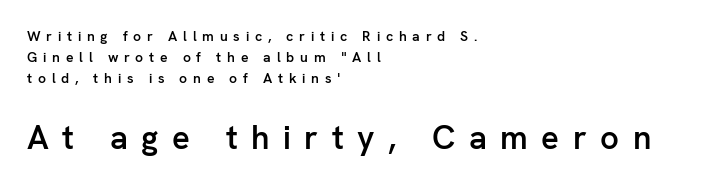
Stroke terminals: plain, sans-serif. All the whitespace from short lines collects on the right. Here the designer chose a conventional face with non-uniform glyph widths. Scale increases going downward across the two blocks. Every stem runs plumb, perpendicular to the baseline.
